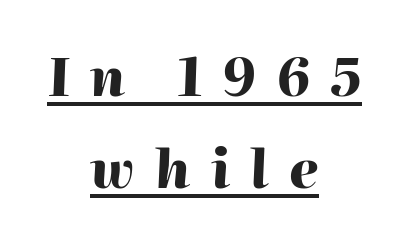
{"italic": "yes", "lean": "right", "slant_degrees": 2, "bold": "yes", "weight": "heavy", "width": "normal", "stroke_contrast": "high", "x_height": "medium", "monospaced": "no", "underline": "yes", "align": "center", "line_spacing_ratio": 1.73, "letter_spacing": "wide", "letter_spacing_em": 0.39, "glyph_px": 53}
